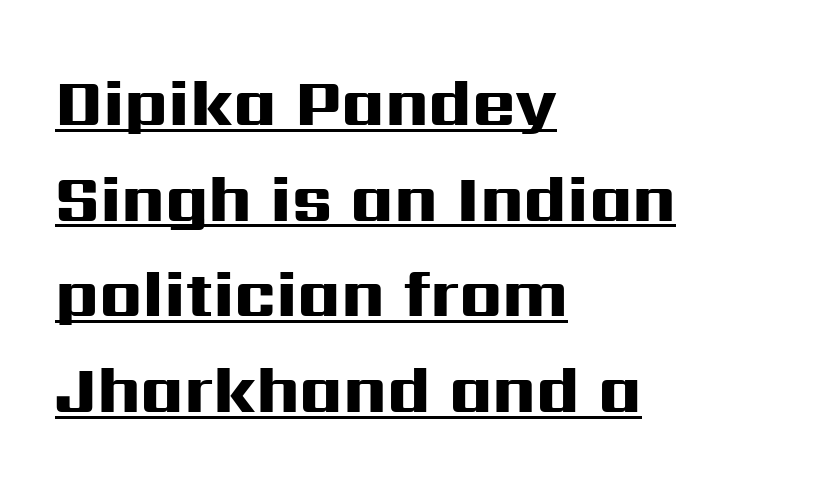
The designer left line spacing at the default. Underline: present. Letterform terminals end flat and unadorned throughout the passage. Is this a fixed-width face? No — the glyphs have proportional, varying widths. Upright lettering throughout.
